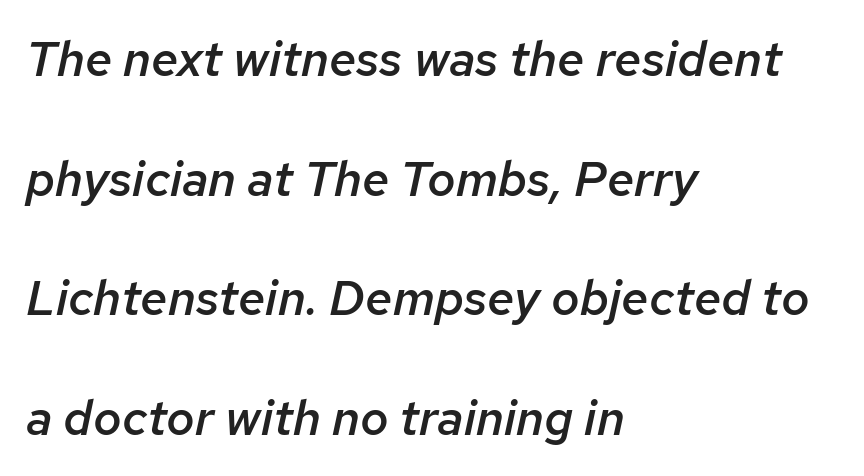
The rendering uses natural spacing where letterforms have individual widths. Weight: semibold (demi). The font's italic variant was chosen for this text. One-word summary of the alignment: left. What's the leading like? Stretched, with rows far apart. Nobody drew a line under any word here.
